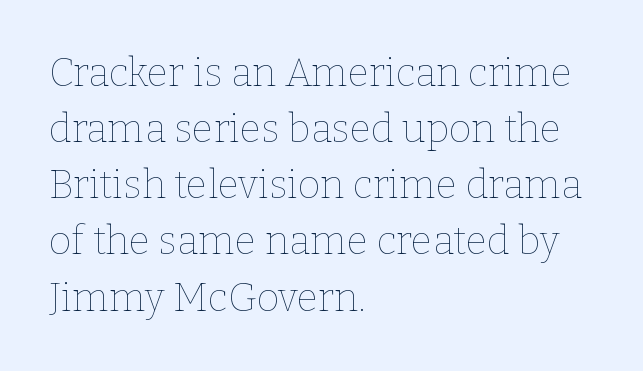
Quick note: interline space is typical. Rendered with straight, roman letterforms. The foot of each line stays bare and open. This sample has the flowing, uneven cadence of proportional lettering.
